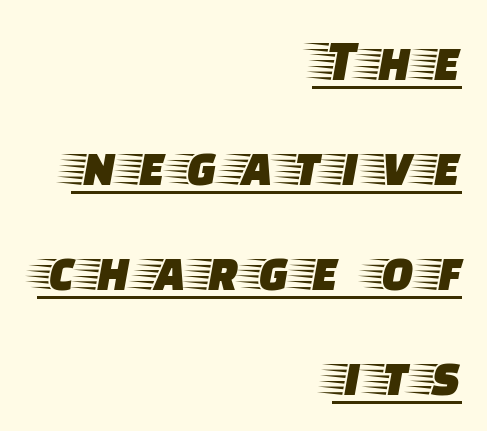
{"serif": "yes", "width": "wide", "stroke_contrast": "low", "x_height": "large", "monospaced": "no", "underline": "yes", "align": "right", "line_spacing_ratio": 1.75, "glyph_px": 60}
